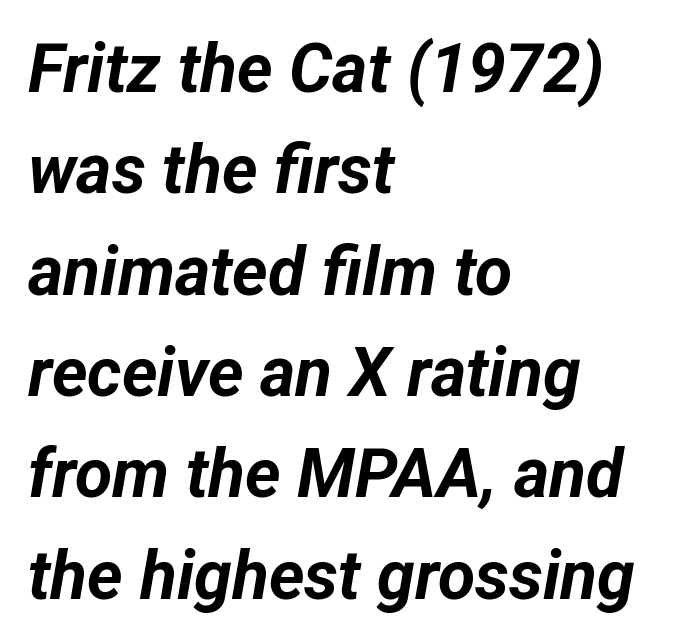
This rendering leaves character spacing at its baseline value. Baseline-to-baseline distance is the conventional proportion of letter height. Unmarked baselines from the first word to the last. This sample has the flowing, uneven cadence of proportional lettering.
